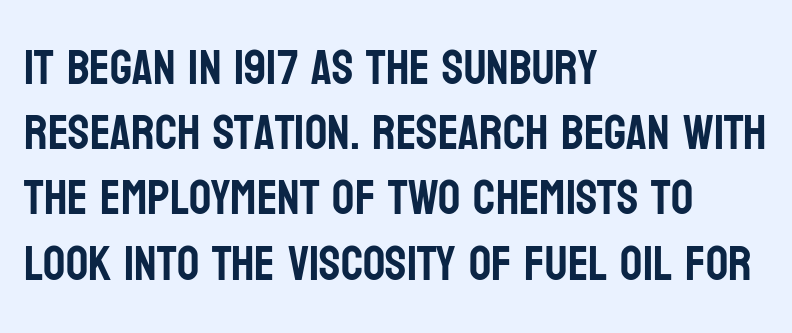
Q: Is the text italic (slanted)? A: No, it is upright.
Q: Is the typeface a serif or a sans-serif typeface? A: Sans-serif.
Q: Is the text underlined? A: No.
Q: How is the paragraph aligned? A: Left-aligned.
Q: Is the spacing between letters normal or unusually wide? A: Normal.
Q: Is the spacing between lines tight, normal or loose? A: Normal.
Q: Width (condensed, normal, or wide)? A: Condensed.
Q: Stroke contrast? A: Low.
Q: x-height? A: Large.
Q: Monospaced? A: No.
